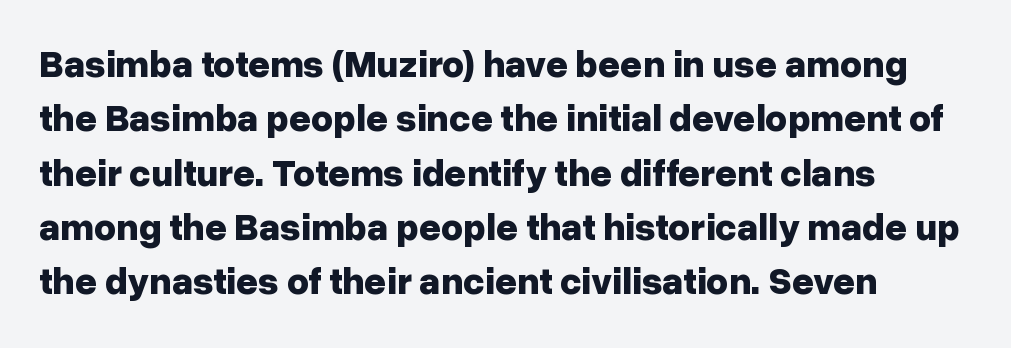
Note the varied advance widths — an 'i' is clearly narrower than an 'm'. The passage is arranged the way most books set body copy — flush left. You can tell from the bare stems that sans-serif type was used. Characters remain perfectly vertical along every line.
